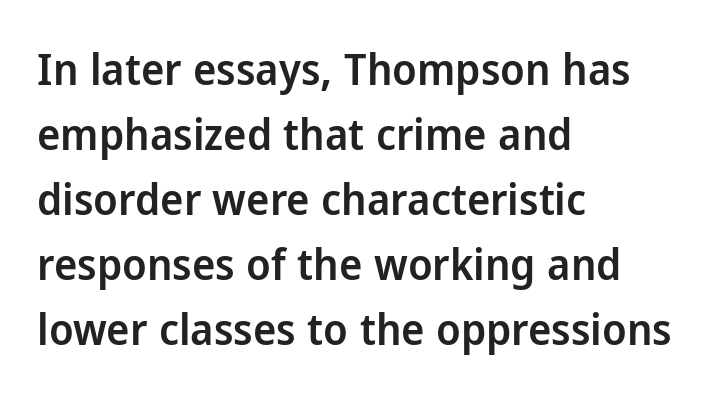
{"serif": "no", "italic": "no", "bold": "semi", "weight": "semibold", "width": "normal", "stroke_contrast": "low", "x_height": "medium", "monospaced": "no", "underline": "no", "align": "left", "line_spacing": "normal", "line_spacing_ratio": 1.48, "letter_spacing": "normal", "letter_spacing_em": 0.0, "glyph_px": 44}
